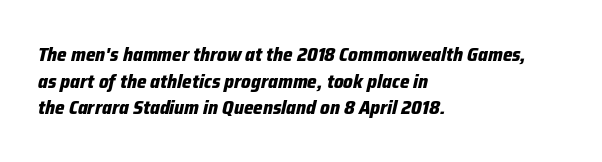
Q: Is the text bold? A: Yes.
Q: Is the text italic (slanted)? A: Yes, it leans right by about 12 degrees.
Q: Is the text underlined? A: No.
Q: How is the paragraph aligned? A: Left-aligned.
Q: Is the spacing between letters normal or unusually wide? A: Normal.
Q: Is the spacing between lines tight, normal or loose? A: Normal.
